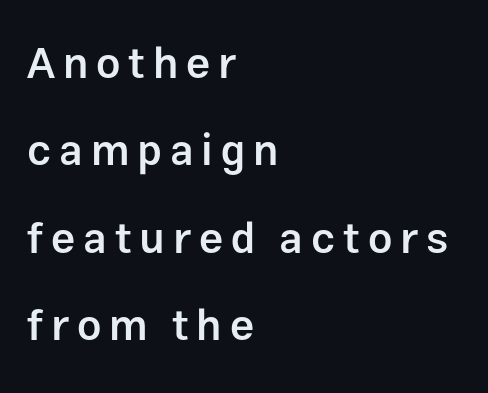
{"serif": "no", "italic": "no", "bold": "semi", "weight": "semibold", "width": "normal", "stroke_contrast": "low", "x_height": "medium", "monospaced": "no", "underline": "no", "align": "left", "line_spacing": "loose", "line_spacing_ratio": 2.03, "glyph_px": 43}
